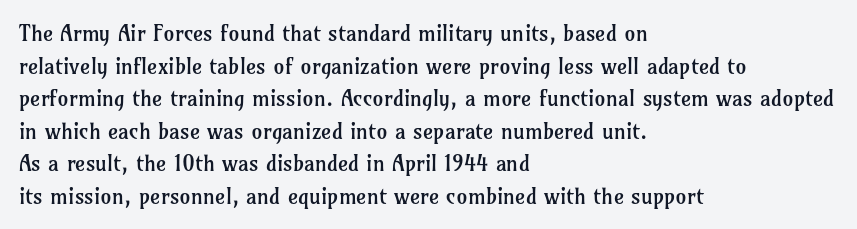
{"italic": "no", "bold": "no", "underline": "no", "align": "left", "line_spacing": "normal", "line_spacing_ratio": 1.48, "letter_spacing": "normal", "letter_spacing_em": 0.0, "glyph_px": 22}
